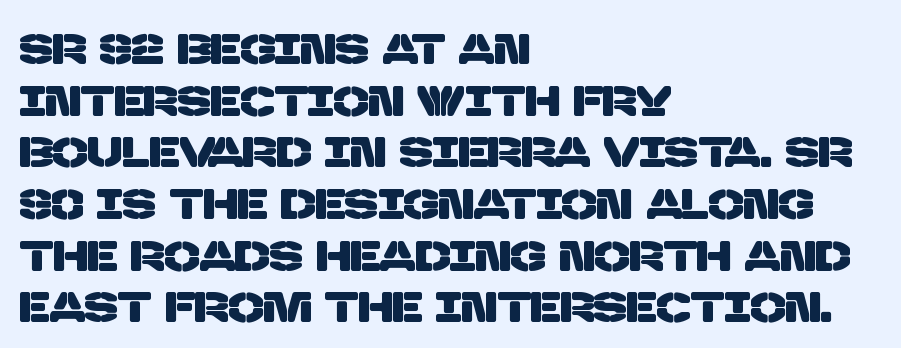
{"serif": "no", "width": "normal", "stroke_contrast": "low", "x_height": "large", "monospaced": "no", "underline": "no", "align": "left", "line_spacing_ratio": 1.23, "letter_spacing": "normal", "letter_spacing_em": 0.0, "glyph_px": 42}
